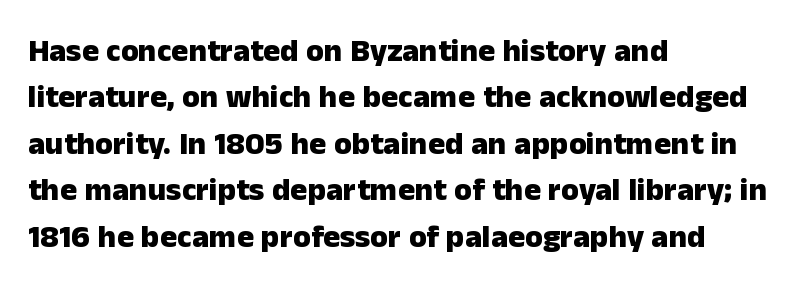
{"serif": "no", "italic": "no", "bold": "yes", "weight": "heavy", "width": "normal", "stroke_contrast": "low", "x_height": "medium", "monospaced": "no", "underline": "no", "align": "left", "line_spacing": "normal", "line_spacing_ratio": 1.45, "letter_spacing": "normal", "letter_spacing_em": 0.0, "glyph_px": 32}
